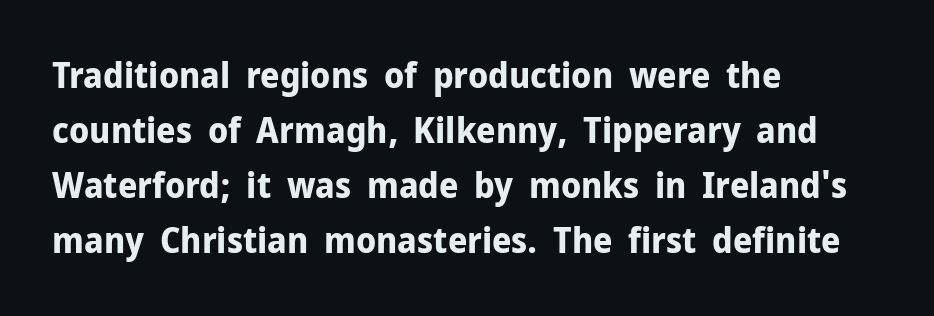
The image shows 35 px bold sans-serif type, upright; set left-aligned, normal line spacing (1.57x), normal letter spacing, not underlined; low stroke contrast and a medium x-height.
